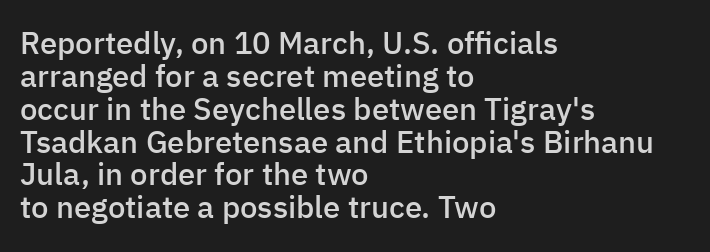
If you drew a line through each stem, it would be perfectly vertical. Leftover space on each line is placed entirely after the last word. Summary of vertical rhythm: compact, with narrow interline spacing. Bare-footed words on every line. This sample uses a sans-serif face.
